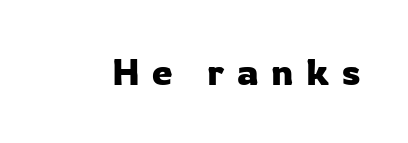
{"serif": "no", "italic": "no", "width": "normal", "stroke_contrast": "low", "x_height": "medium", "monospaced": "no", "underline": "no", "letter_spacing": "wide", "letter_spacing_em": 0.34, "glyph_px": 37}
